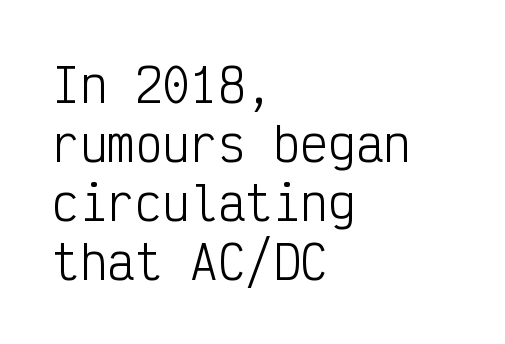
{"serif": "no", "italic": "no", "bold": "no", "weight": "light", "width": "condensed", "stroke_contrast": "low", "x_height": "medium", "monospaced": "yes", "underline": "no", "align": "left", "line_spacing": "normal", "line_spacing_ratio": 1.28, "letter_spacing": "normal", "letter_spacing_em": 0.0, "glyph_px": 46}
